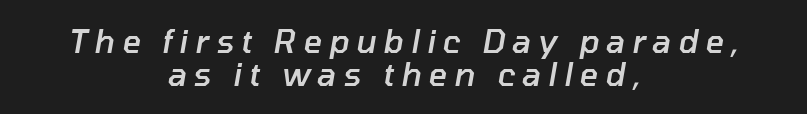
The image shows 32 px semibold type, italic (leaning right); set centered, tight line spacing (1.02x), unusually wide letter spacing (+0.22 em), not underlined; low stroke contrast and a medium x-height.
